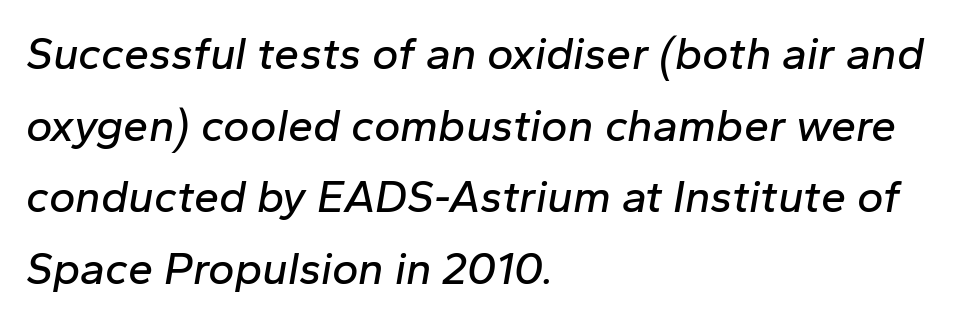
The image shows 45 px text type, italic (leaning right); set left-aligned, normal line spacing (1.59x), normal letter spacing, not underlined; low stroke contrast and a medium x-height.
